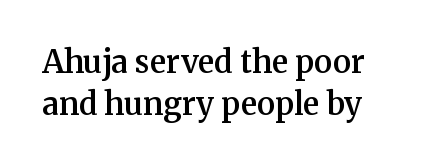
Standard letterfit; no display-style spreading of the glyphs. One glance says typical: line gaps are just what's usual. These lines carry some extra weight — a demibold, not a full bold. Letters rest on an invisible, unmarked baseline. This is serif lettering, the kind often seen in printed books. Spacing verdict: proportional, widths tailored to each character.
